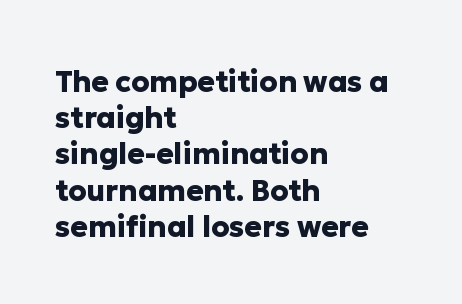
{"serif": "no", "italic": "no", "bold": "yes", "weight": "heavy", "width": "normal", "stroke_contrast": "low", "x_height": "medium", "monospaced": "no", "underline": "no", "align": "left", "line_spacing": "normal", "line_spacing_ratio": 1.25, "letter_spacing": "normal", "letter_spacing_em": 0.0, "glyph_px": 29}
